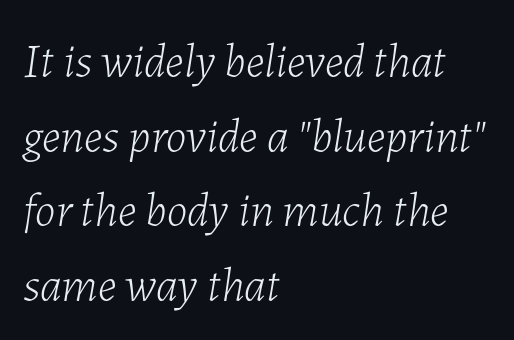
{"italic": "yes", "lean": "right", "slant_degrees": 7, "bold": "no", "weight": "light", "width": "normal", "stroke_contrast": "low", "x_height": "medium", "monospaced": "no", "underline": "no", "align": "left", "line_spacing": "normal", "line_spacing_ratio": 1.59, "letter_spacing": "normal", "letter_spacing_em": 0.0, "glyph_px": 47}
